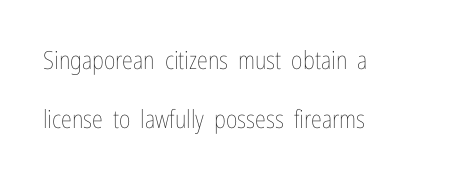
{"italic": "no", "bold": "no", "underline": "no", "align": "left", "line_spacing": "loose", "line_spacing_ratio": 2.37, "letter_spacing": "normal", "letter_spacing_em": 0.0, "glyph_px": 25}
